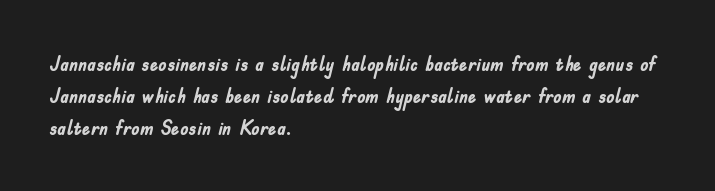
{"bold": "yes", "underline": "no", "align": "left", "line_spacing": "normal", "line_spacing_ratio": 1.53, "letter_spacing": "normal", "letter_spacing_em": 0.0, "glyph_px": 21}
